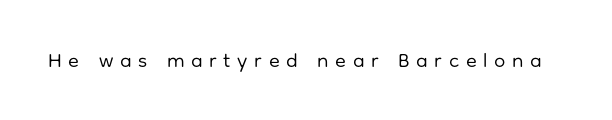
The type is letterspaced generously, with wide tracking. The strokes are not fattened; the text isn't bold. The baseline area is clear. This is roman type, the default non-slanted kind.
